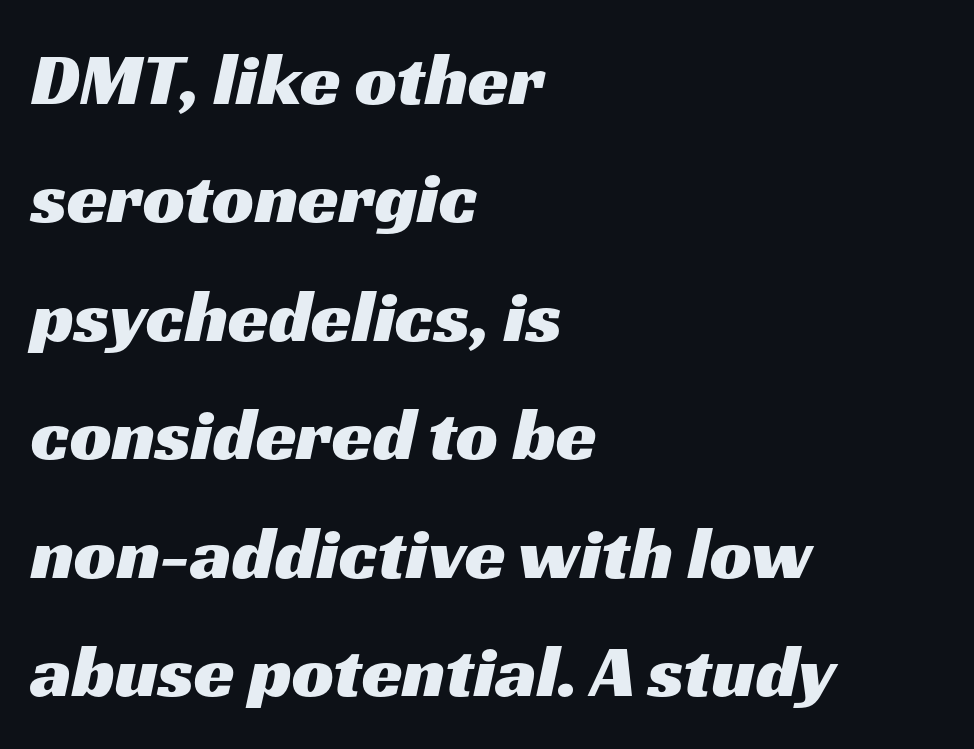
Q: Is the typeface a serif or a sans-serif typeface? A: Sans-serif.
Q: Is the text underlined? A: No.
Q: How is the paragraph aligned? A: Left-aligned.
Q: Is the spacing between letters normal or unusually wide? A: Normal.
Q: Is the spacing between lines tight, normal or loose? A: Normal.
Q: Width (condensed, normal, or wide)? A: Wide.
Q: Stroke contrast? A: Medium.
Q: x-height? A: Medium.
Q: Monospaced? A: No.
